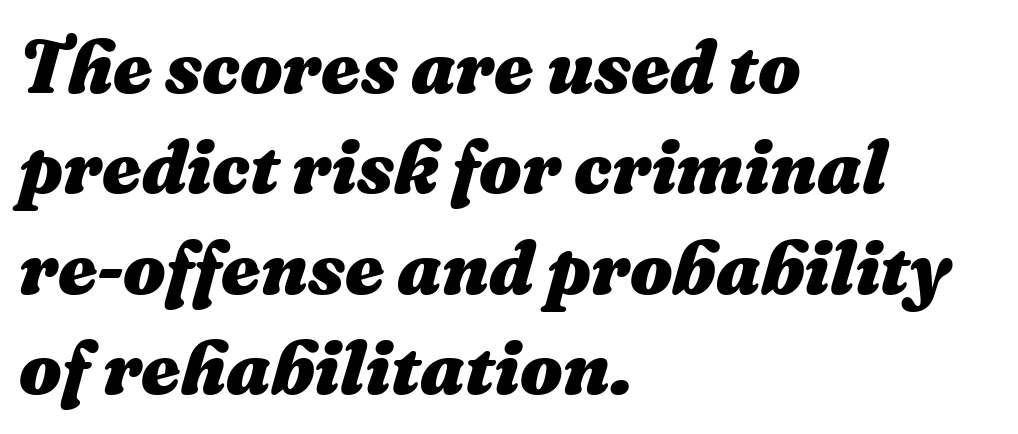
Q: Is the text bold? A: Yes.
Q: Is the text italic (slanted)? A: Yes, it leans right by about 16 degrees.
Q: Is the text underlined? A: No.
Q: How is the paragraph aligned? A: Left-aligned.
Q: Is the spacing between letters normal or unusually wide? A: Normal.
Q: Is the spacing between lines tight, normal or loose? A: Normal.
Q: Width (condensed, normal, or wide)? A: Normal.
Q: Stroke contrast? A: Medium.
Q: x-height? A: Medium.
Q: Monospaced? A: No.
